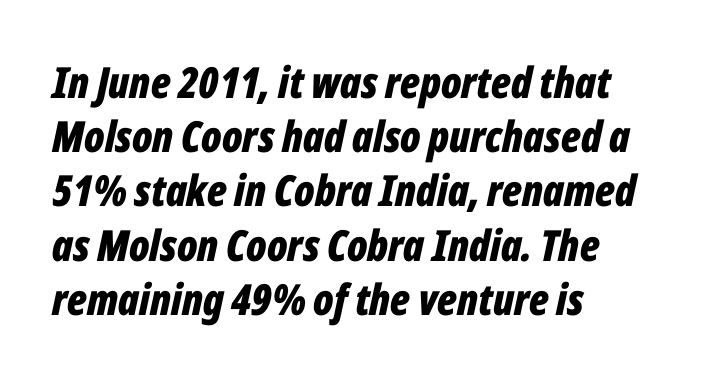
Anything drawn beneath the words? Only blank space. It's the slanting kind of type. The lines sit at an ordinary, default distance from one another. Note the varied advance widths — an 'i' is clearly narrower than an 'm'. Strong, thick strokes mark this as bold type. The type is set solid horizontally, with unmodified tracking.
